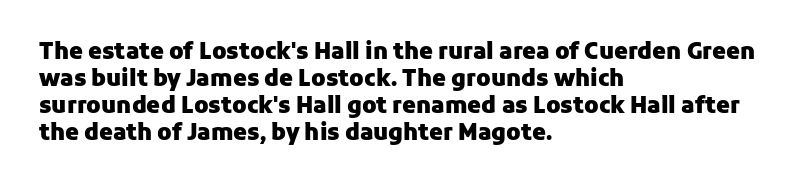
A typesetter would mark this as roman, not italic. What stands out about the letter spacing? Nothing — it is the standard amount. The baseline area is clear. Caption: bold face, heavy strokes.
